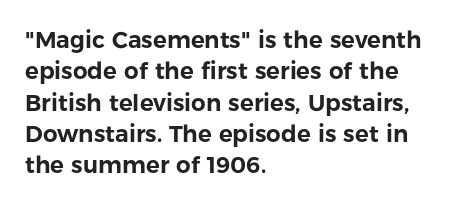
{"italic": "no", "underline": "no", "align": "left", "line_spacing": "normal", "line_spacing_ratio": 1.36, "letter_spacing": "normal", "letter_spacing_em": 0.0, "glyph_px": 23}
